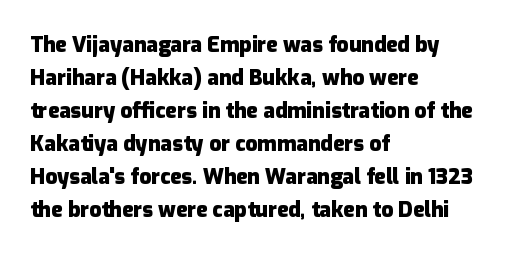
The image shows 21 px bold type, upright; set left-aligned, normal line spacing (1.57x), normal letter spacing, not underlined.
